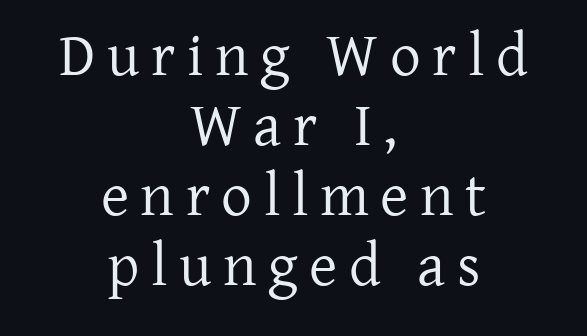
Q: Is the text bold? A: No.
Q: Is the text italic (slanted)? A: No, it is upright.
Q: Is the typeface a serif or a sans-serif typeface? A: Serif.
Q: Is the text underlined? A: No.
Q: How is the paragraph aligned? A: Centered.
Q: Is the spacing between lines tight, normal or loose? A: Tight.
Q: Width (condensed, normal, or wide)? A: Normal.
Q: Stroke contrast? A: Low.
Q: x-height? A: Medium.
Q: Monospaced? A: No.
